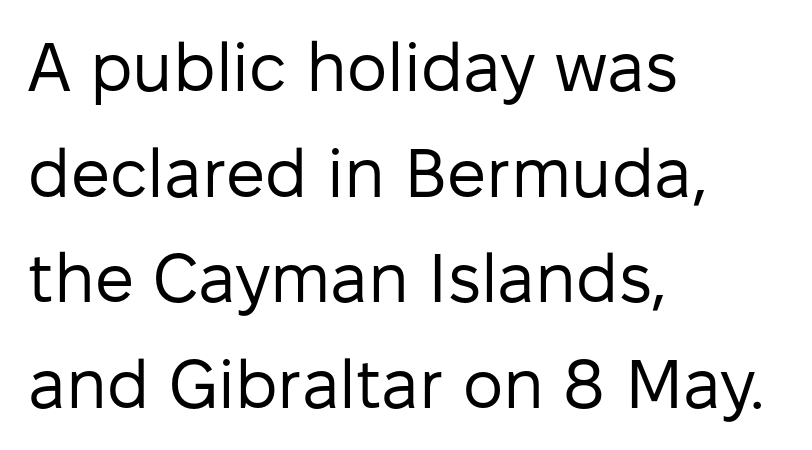
{"serif": "no", "italic": "no", "bold": "no", "weight": "regular", "width": "normal", "stroke_contrast": "low", "x_height": "medium", "monospaced": "no", "underline": "no", "align": "left", "line_spacing": "normal", "line_spacing_ratio": 1.53, "letter_spacing": "normal", "letter_spacing_em": 0.0, "glyph_px": 69}
